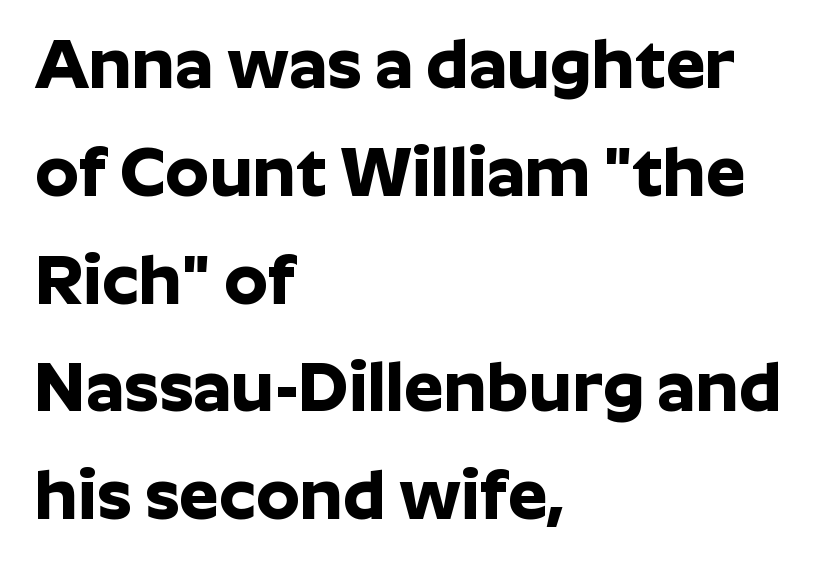
The image shows 70 px bold sans-serif type, upright; set left-aligned, normal line spacing (1.54x), normal letter spacing, not underlined; low stroke contrast and a medium x-height.
